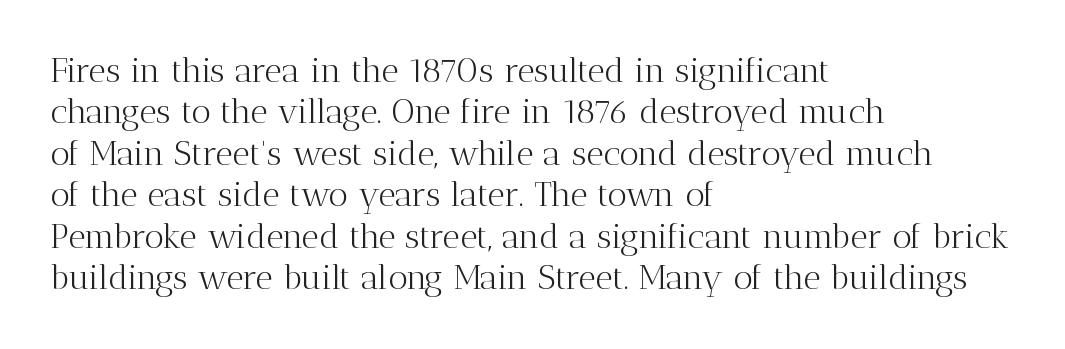
Q: Is the text bold? A: No.
Q: Is the text italic (slanted)? A: No, it is upright.
Q: Is the typeface a serif or a sans-serif typeface? A: Serif.
Q: Is the text underlined? A: No.
Q: How is the paragraph aligned? A: Left-aligned.
Q: Is the spacing between letters normal or unusually wide? A: Normal.
Q: Width (condensed, normal, or wide)? A: Normal.
Q: Stroke contrast? A: Medium.
Q: x-height? A: Medium.
Q: Monospaced? A: No.
